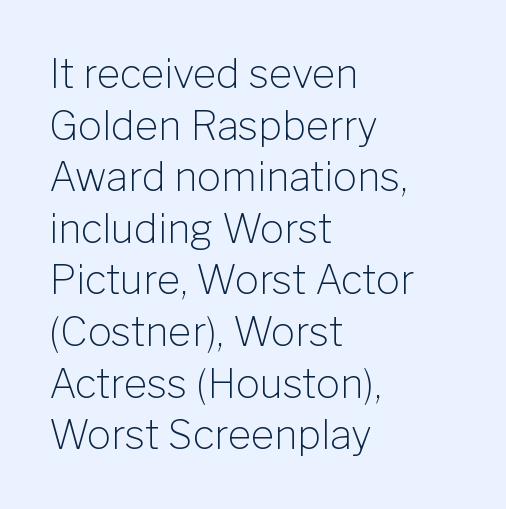
{"serif": "no", "italic": "no", "bold": "no", "weight": "light", "width": "normal", "stroke_contrast": "low", "x_height": "medium", "monospaced": "no", "underline": "no", "align": "left", "line_spacing": "normal", "line_spacing_ratio": 1.29, "letter_spacing": "normal", "letter_spacing_em": 0.0, "glyph_px": 40}
